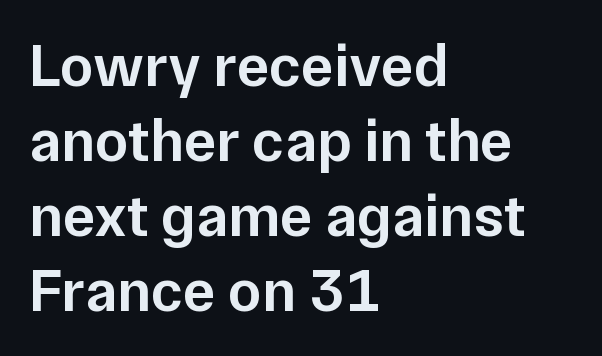
Q: Is the text bold? A: Semi-bold.
Q: Is the text italic (slanted)? A: No, it is upright.
Q: Is the typeface a serif or a sans-serif typeface? A: Sans-serif.
Q: Is the text underlined? A: No.
Q: How is the paragraph aligned? A: Left-aligned.
Q: Is the spacing between letters normal or unusually wide? A: Normal.
Q: Width (condensed, normal, or wide)? A: Normal.
Q: Stroke contrast? A: Low.
Q: x-height? A: Medium.
Q: Monospaced? A: No.
